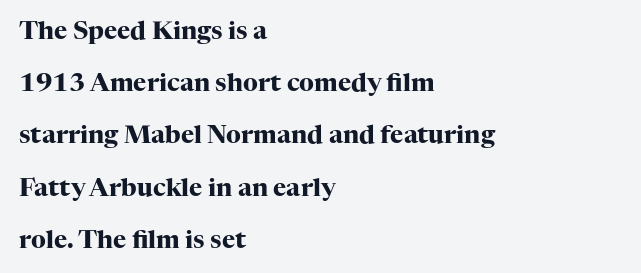
The image shows 25 px bold type, upright; set left-aligned, loose line spacing (2.09x), normal letter spacing, not underlined.
